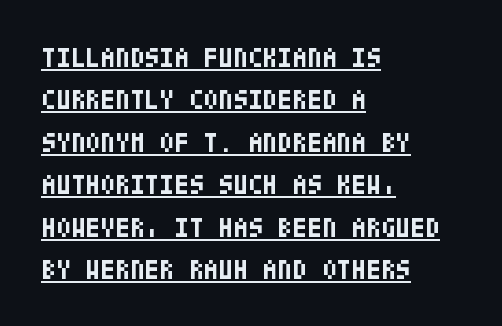
Q: Is the text bold? A: Yes.
Q: Is the text italic (slanted)? A: No, it is upright.
Q: Is the text underlined? A: Yes.
Q: How is the paragraph aligned? A: Left-aligned.
Q: Is the spacing between letters normal or unusually wide? A: Normal.
Q: Is the spacing between lines tight, normal or loose? A: Normal.
